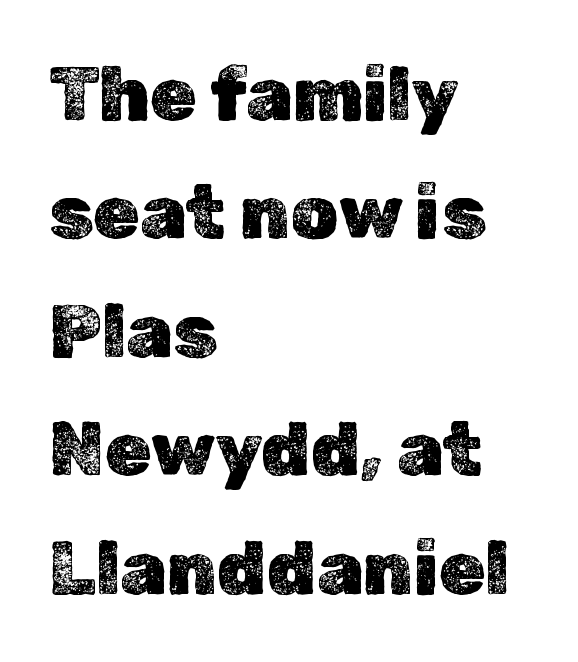
Caption: multi-line text, flush left, ragged right. Every character sits straight up, as roman type does. Students, note that the glyphs here touch the page at normal intervals. These lines are rendered in a variable-pitch font. Has an underline been added? It has not. How would I describe the line gaps? Plain and ordinary.
